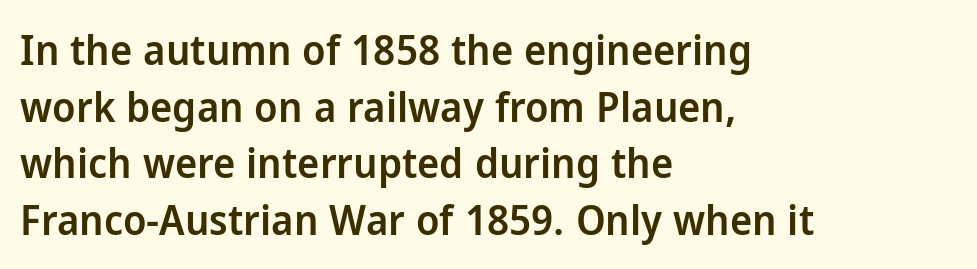
Q: Is the text bold? A: Semi-bold.
Q: Is the text italic (slanted)? A: No, it is upright.
Q: Is the typeface a serif or a sans-serif typeface? A: Sans-serif.
Q: Is the text underlined? A: No.
Q: How is the paragraph aligned? A: Left-aligned.
Q: Is the spacing between letters normal or unusually wide? A: Normal.
Q: Is the spacing between lines tight, normal or loose? A: Normal.
Q: Width (condensed, normal, or wide)? A: Normal.
Q: Stroke contrast? A: Low.
Q: x-height? A: Medium.
Q: Monospaced? A: No.
